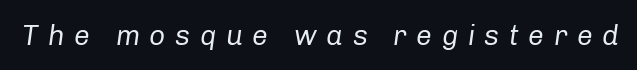
Q: Is the text bold? A: No.
Q: Is the text italic (slanted)? A: Yes, it leans right by about 8 degrees.
Q: Is the text underlined? A: No.
Q: Is the spacing between letters normal or unusually wide? A: Unusually wide.
Q: Width (condensed, normal, or wide)? A: Normal.
Q: Stroke contrast? A: Low.
Q: x-height? A: Medium.
Q: Monospaced? A: No.
